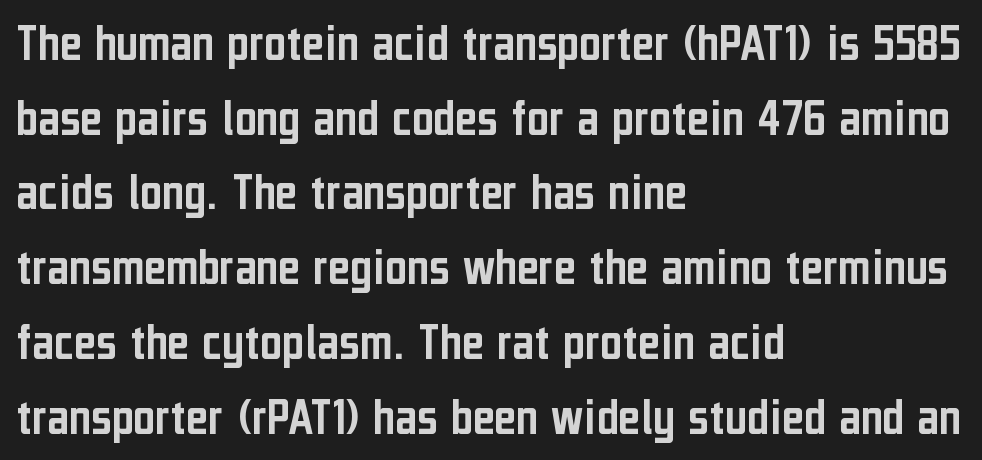
The image shows 53 px condensed sans-serif type, upright; set left-aligned, normal line spacing (1.41x), normal letter spacing, not underlined; low stroke contrast and a medium x-height.
